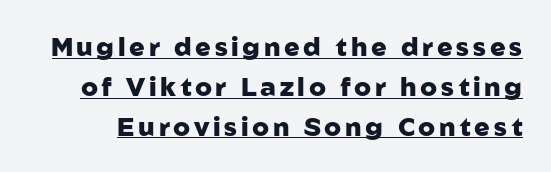
Regular leading. The passage shown is underscored from start to finish. The letters stand straight up with perfectly vertical stems. On the weight axis this lands at bold, roughly 700.
